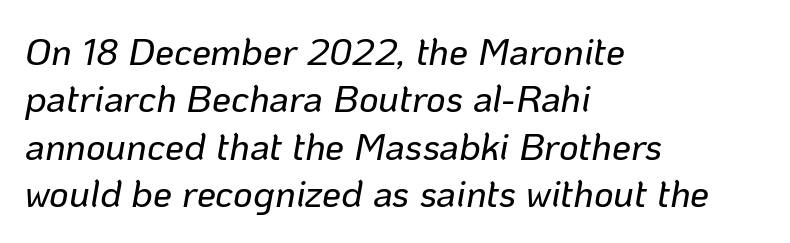
Horizontal bands of white between lines are of average thickness. Tracking value appears to be zero — textbook default spacing. The glyphs look as if they've been sheared to an angle. Typeset ragged right — the left edge is the straight one.
